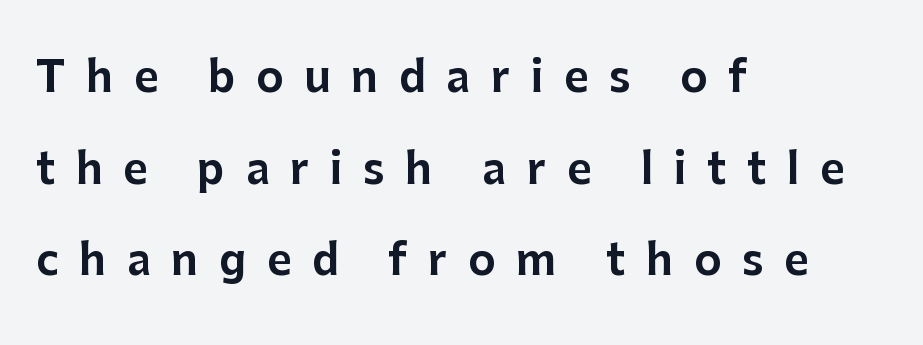
The image shows 42 px sans-serif type, upright; set left-aligned, loose line spacing (2.18x), unusually wide letter spacing (+0.49 em), not underlined; low stroke contrast and a medium x-height.
